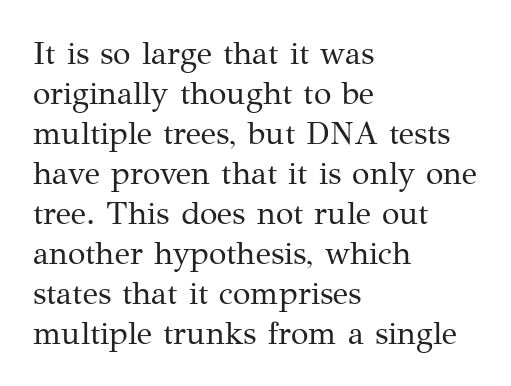
Nothing heavy about these letters — not bold at all. The ragged edge is on the right, which tells us the setting is flush left. The designer went with a serif here, giving each stem small feet. The horizontal fit of the characters is conventional and even.
